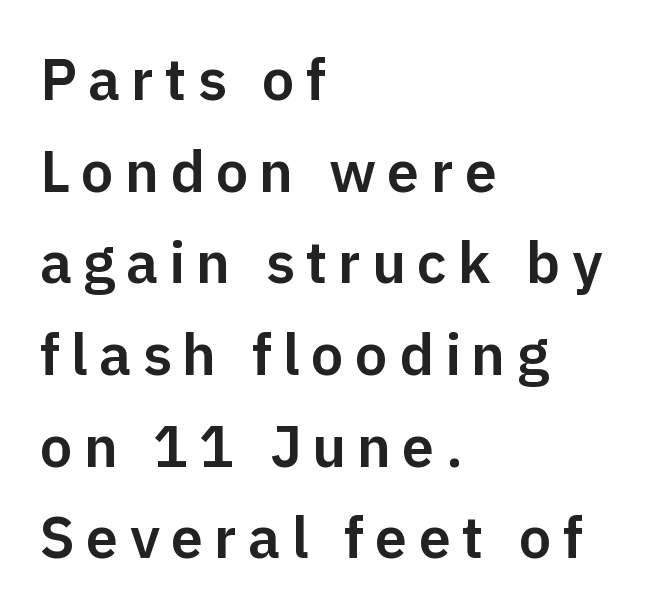
{"serif": "no", "italic": "no", "width": "normal", "stroke_contrast": "low", "x_height": "medium", "monospaced": "no", "underline": "no", "align": "left", "line_spacing": "normal", "line_spacing_ratio": 1.58, "glyph_px": 58}
